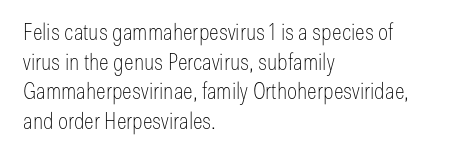
Q: Is the text bold? A: No.
Q: Is the text italic (slanted)? A: No, it is upright.
Q: Is the text underlined? A: No.
Q: How is the paragraph aligned? A: Left-aligned.
Q: Is the spacing between letters normal or unusually wide? A: Normal.
Q: Is the spacing between lines tight, normal or loose? A: Normal.
